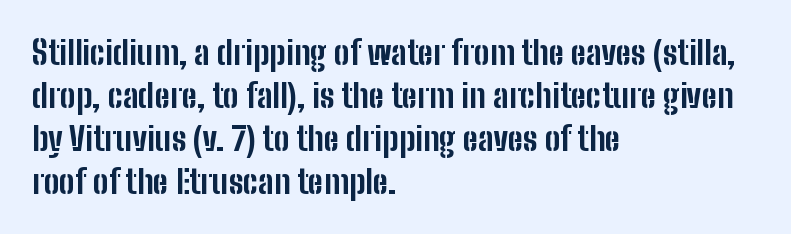
Beneath every word, the page is bare. The designer went with a sans here, leaving each stem footless. Designer's note — italics off, roman on. Letter spacing: default.
